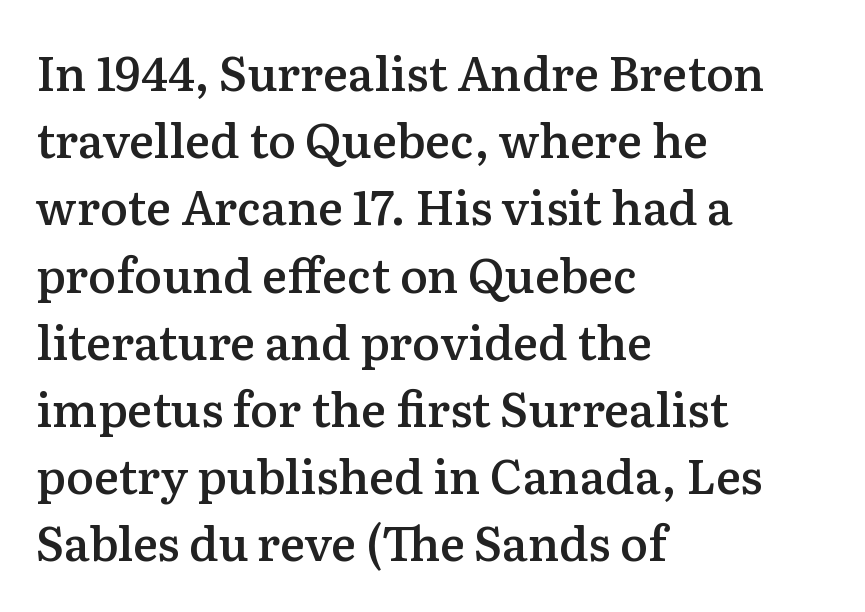
The image shows 47 px semibold serif type, upright; set left-aligned, normal line spacing (1.43x), normal letter spacing, not underlined; medium stroke contrast and a medium x-height.
